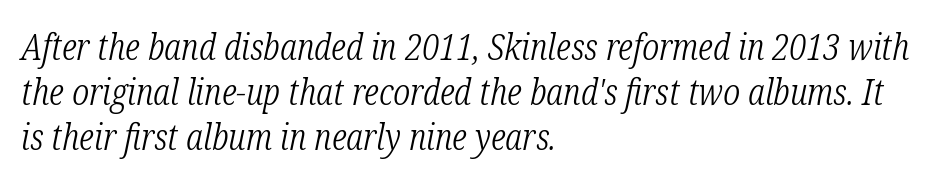
Check where the strokes stop: tiny serifs finish them off. The tracking reads as untouched default to a designer's eye. The rendering uses natural spacing where letterforms have individual widths. The glyphs look as if they've been sheared to an angle. The string is rendered with underlining switched off.
